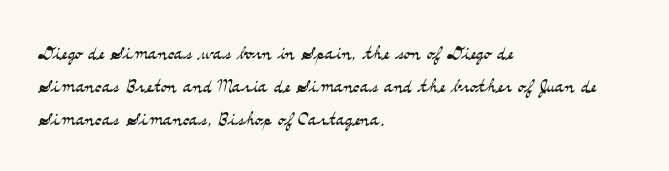
The setting favours the left margin, as ordinary paragraphs usually do. Does the leading feel generous? No, just average. The passage shown has conventional tracking throughout. Each stroke keeps to a modest, everyday thickness or less.
